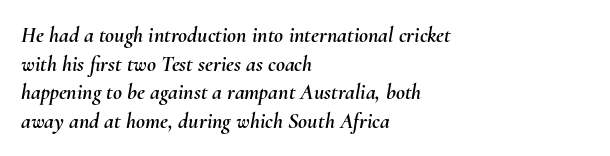
{"italic": "yes", "lean": "right", "slant_degrees": 10, "underline": "no", "align": "left", "line_spacing": "normal", "line_spacing_ratio": 1.3, "letter_spacing": "normal", "letter_spacing_em": 0.0, "glyph_px": 22}
